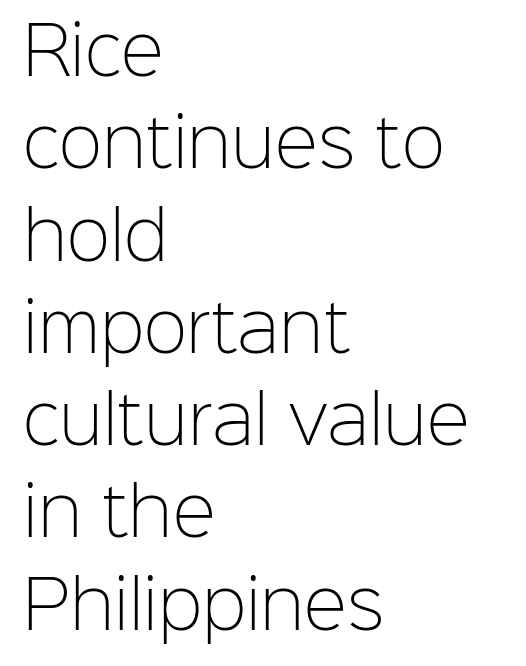
{"serif": "no", "italic": "no", "bold": "no", "weight": "light", "width": "normal", "stroke_contrast": "low", "x_height": "medium", "monospaced": "no", "underline": "no", "align": "left", "line_spacing": "normal", "line_spacing_ratio": 1.42, "letter_spacing": "normal", "letter_spacing_em": 0.0, "glyph_px": 65}
